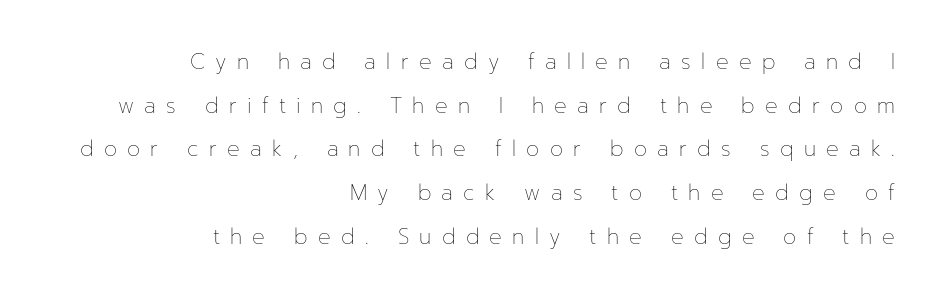
The image shows 21 px text type, upright; set right-aligned, loose line spacing (2.08x), unusually wide letter spacing (+0.49 em), not underlined.
